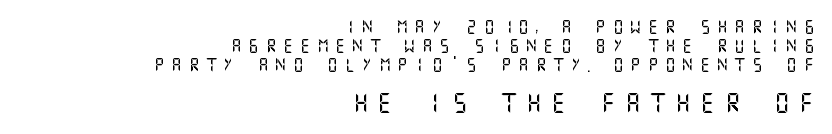
Q: Is the text italic (slanted)? A: No, it is upright.
Q: Is the text underlined? A: No.
Q: How is the paragraph aligned? A: Right-aligned.
Q: Is the spacing between letters normal or unusually wide? A: Unusually wide.
Q: Is the spacing between lines tight, normal or loose? A: Normal.
Q: Which block of text is set in a larger size, the first (top) or the second (bottom)? A: The second (bottom) one.
